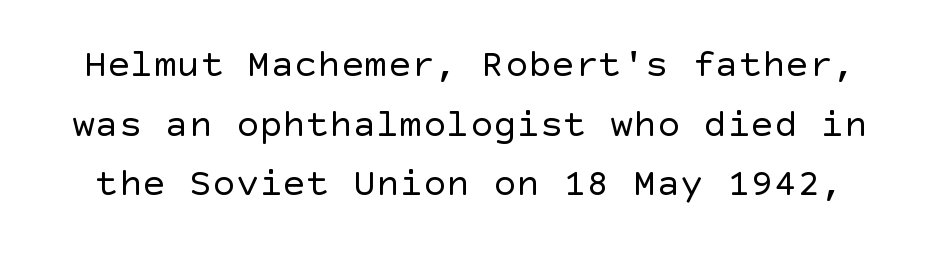
Q: Is the text bold? A: No.
Q: Is the text italic (slanted)? A: No, it is upright.
Q: Is the typeface a serif or a sans-serif typeface? A: Sans-serif.
Q: Is the text underlined? A: No.
Q: Is the spacing between letters normal or unusually wide? A: Normal.
Q: Is the spacing between lines tight, normal or loose? A: Normal.
Q: Width (condensed, normal, or wide)? A: Normal.
Q: x-height? A: Large.
